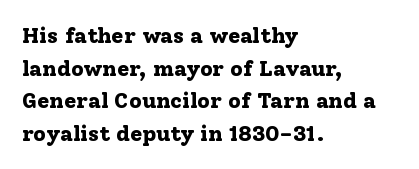
{"italic": "no", "bold": "yes", "underline": "no", "align": "left", "line_spacing": "normal", "line_spacing_ratio": 1.48, "letter_spacing": "normal", "letter_spacing_em": 0.0, "glyph_px": 22}
